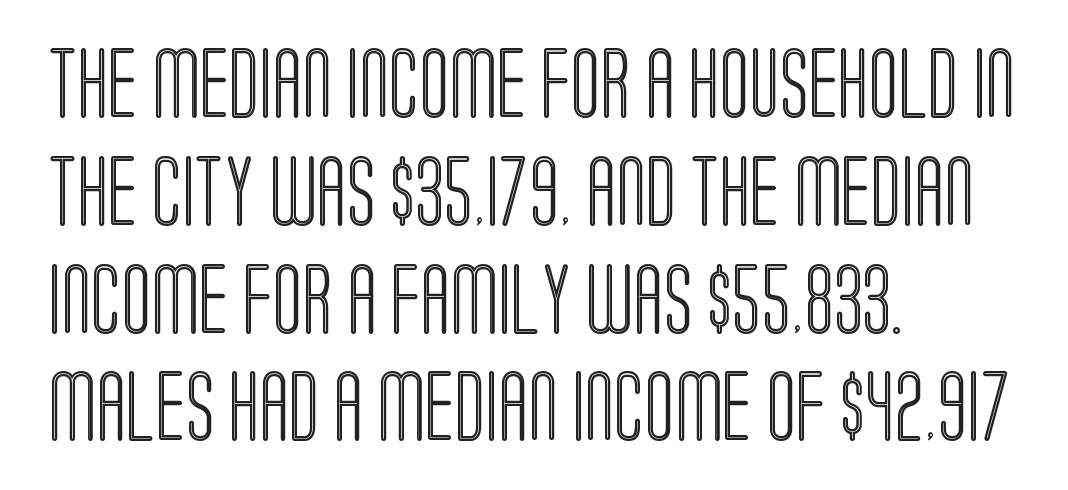
{"italic": "no", "width": "condensed", "x_height": "large", "monospaced": "no", "underline": "no", "align": "left", "line_spacing": "normal", "line_spacing_ratio": 1.54, "letter_spacing": "normal", "letter_spacing_em": 0.0, "glyph_px": 70}
